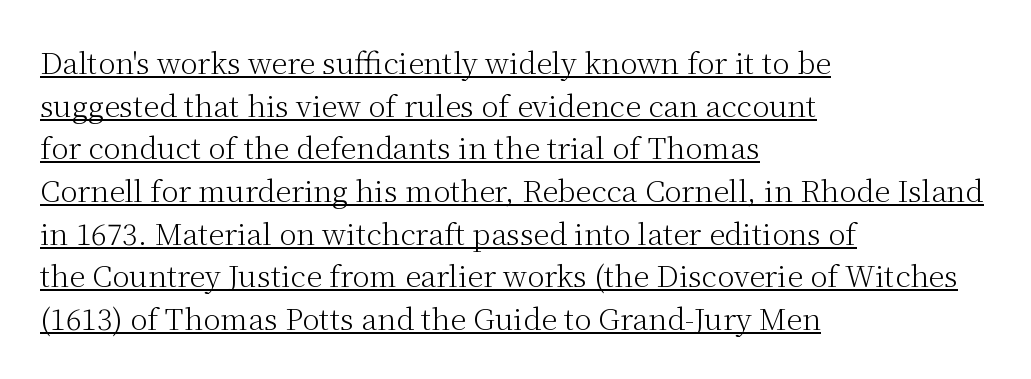
The image shows 29 px light serif type, upright; set left-aligned, normal line spacing (1.47x), normal letter spacing, underlined; medium stroke contrast and a medium x-height.
